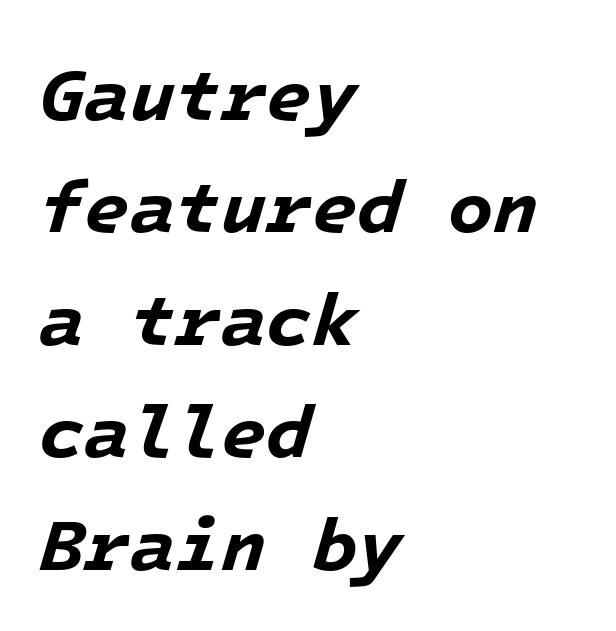
The image shows 74 px bold type, italic (leaning right), monospaced; set left-aligned, normal line spacing (1.52x), normal letter spacing, not underlined; low stroke contrast and a medium x-height.
